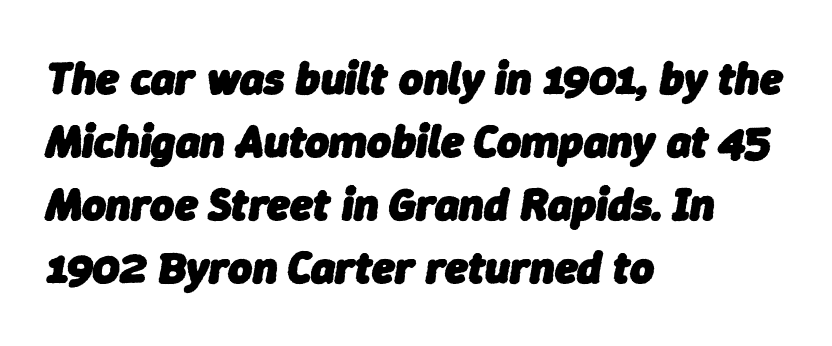
Inter-character spacing is left at the font's built-in metrics. Does the copy run flush right? No — it runs flush left. This block has exactly the height ordinary leading produces. Posture: slanted. Weight check: bold — yes, fully.
